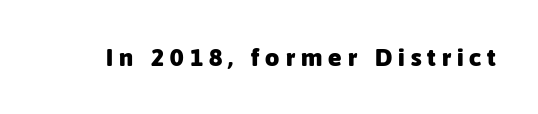
{"italic": "no", "bold": "yes", "underline": "no", "letter_spacing": "wide", "letter_spacing_em": 0.24, "glyph_px": 25}
